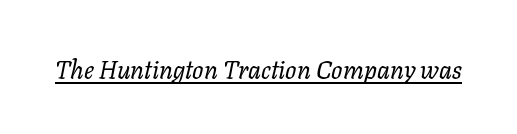
The image shows 25 px text type, italic (leaning right); set normal letter spacing, underlined.
